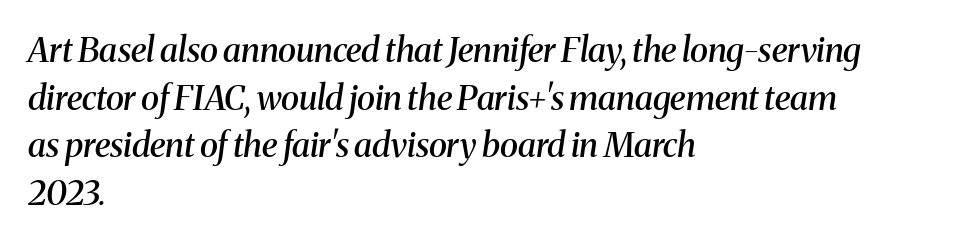
Q: Is the text bold? A: Semi-bold.
Q: Is the text italic (slanted)? A: Yes, it leans right by about 8 degrees.
Q: Is the typeface a serif or a sans-serif typeface? A: Serif.
Q: Is the text underlined? A: No.
Q: How is the paragraph aligned? A: Left-aligned.
Q: Is the spacing between letters normal or unusually wide? A: Normal.
Q: Is the spacing between lines tight, normal or loose? A: Normal.
Q: Width (condensed, normal, or wide)? A: Normal.
Q: Stroke contrast? A: Medium.
Q: x-height? A: Medium.
Q: Monospaced? A: No.
